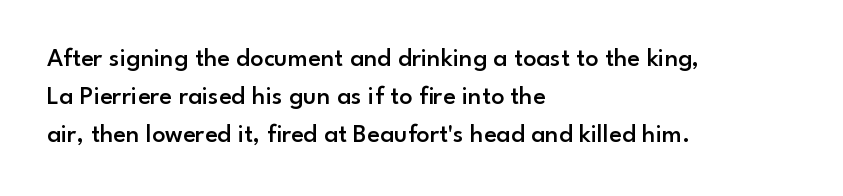
{"italic": "no", "bold": "semi", "underline": "no", "align": "left", "line_spacing": "normal", "line_spacing_ratio": 1.47, "letter_spacing": "normal", "letter_spacing_em": 0.0, "glyph_px": 26}
